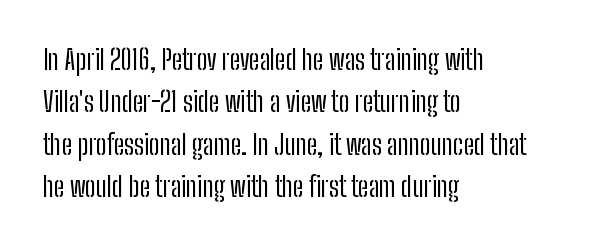
Characters follow at the spacing the type designer built in. Where is the straight margin? On the left. Weight: regular or lighter. Check the space under the baseline: it is left empty. Each new line begins a customary step beneath the previous one.
